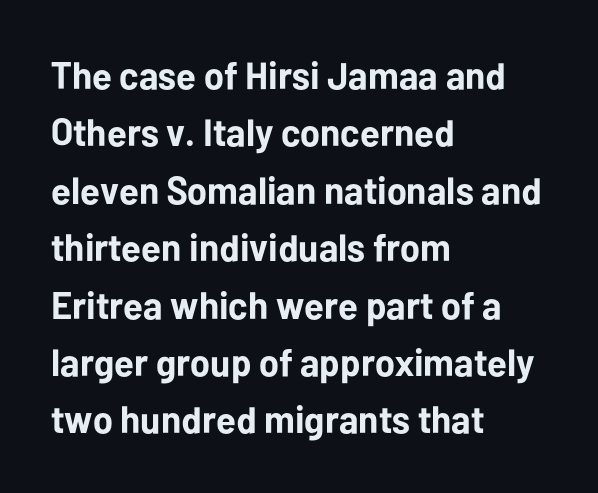
{"serif": "no", "italic": "no", "bold": "yes", "weight": "bold", "width": "normal", "stroke_contrast": "low", "x_height": "medium", "monospaced": "no", "underline": "no", "align": "left", "line_spacing": "normal", "line_spacing_ratio": 1.51, "letter_spacing": "normal", "letter_spacing_em": 0.0, "glyph_px": 38}
